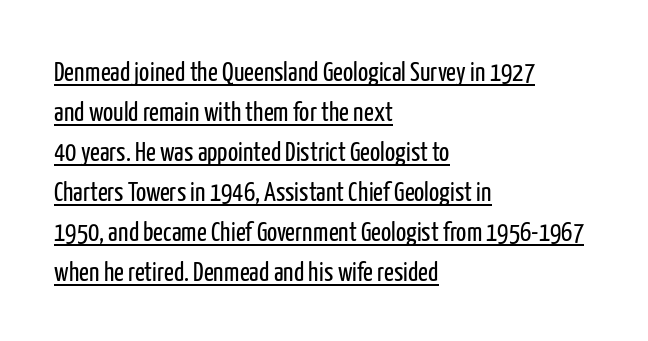
{"italic": "no", "bold": "no", "underline": "yes", "align": "left", "line_spacing": "normal", "line_spacing_ratio": 1.48, "letter_spacing": "normal", "letter_spacing_em": 0.0, "glyph_px": 27}
